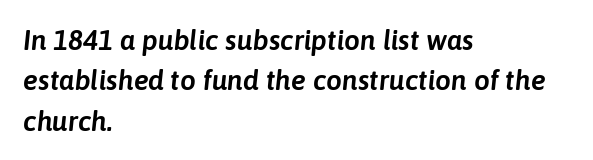
Q: Is the text italic (slanted)? A: Yes, it leans right by about 6 degrees.
Q: Is the text underlined? A: No.
Q: How is the paragraph aligned? A: Left-aligned.
Q: Is the spacing between letters normal or unusually wide? A: Normal.
Q: Is the spacing between lines tight, normal or loose? A: Normal.
Q: Width (condensed, normal, or wide)? A: Normal.
Q: Stroke contrast? A: Low.
Q: x-height? A: Medium.
Q: Monospaced? A: No.
